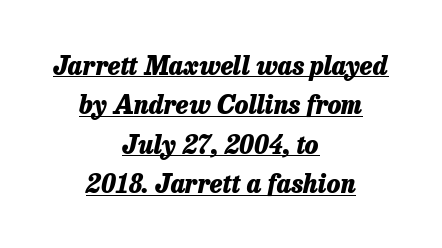
Q: Is the text bold? A: Yes.
Q: Is the text italic (slanted)? A: Yes, it leans right by about 13 degrees.
Q: Is the text underlined? A: Yes.
Q: How is the paragraph aligned? A: Centered.
Q: Is the spacing between letters normal or unusually wide? A: Normal.
Q: Is the spacing between lines tight, normal or loose? A: Normal.
